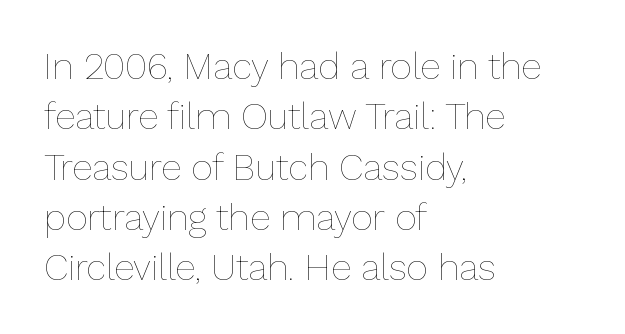
{"italic": "no", "bold": "no", "weight": "thin", "width": "normal", "stroke_contrast": "low", "x_height": "medium", "monospaced": "no", "underline": "no", "align": "left", "line_spacing": "normal", "line_spacing_ratio": 1.36, "letter_spacing": "normal", "letter_spacing_em": 0.0, "glyph_px": 37}
